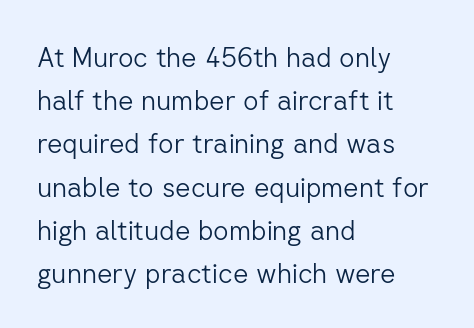
The image shows 27 px text type, upright; set left-aligned, normal line spacing (1.6x), normal letter spacing, not underlined.
